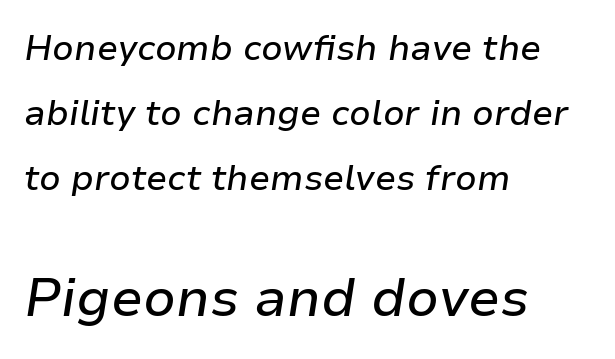
Note the varied advance widths — an 'i' is clearly narrower than an 'm'. Underlining? Definitely not there. Whoever set this made the second block the dominant, larger element. Teacher's note: observe the even left margin — that is flush-left alignment.
